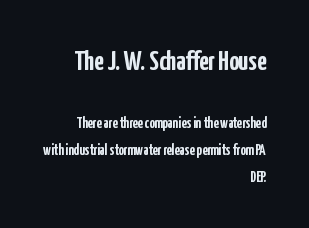
{"italic": "no", "bold": "yes", "underline": "no", "align": "right", "line_spacing_ratio": 1.79, "letter_spacing": "normal", "letter_spacing_em": 0.0, "larger_block": "first", "size_ratio": 1.8, "glyph_px": 27}
